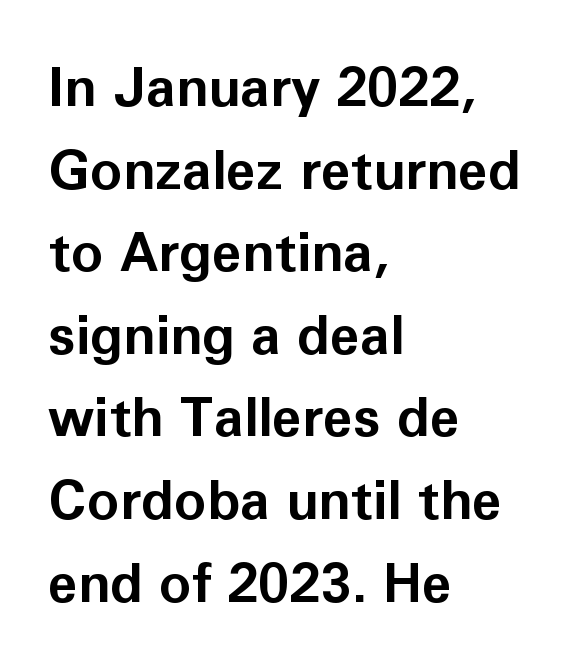
Q: Is the text bold? A: Yes.
Q: Is the text italic (slanted)? A: No, it is upright.
Q: Is the typeface a serif or a sans-serif typeface? A: Sans-serif.
Q: Is the text underlined? A: No.
Q: How is the paragraph aligned? A: Left-aligned.
Q: Is the spacing between letters normal or unusually wide? A: Normal.
Q: Is the spacing between lines tight, normal or loose? A: Normal.
Q: Width (condensed, normal, or wide)? A: Normal.
Q: Stroke contrast? A: Low.
Q: x-height? A: Medium.
Q: Monospaced? A: No.
